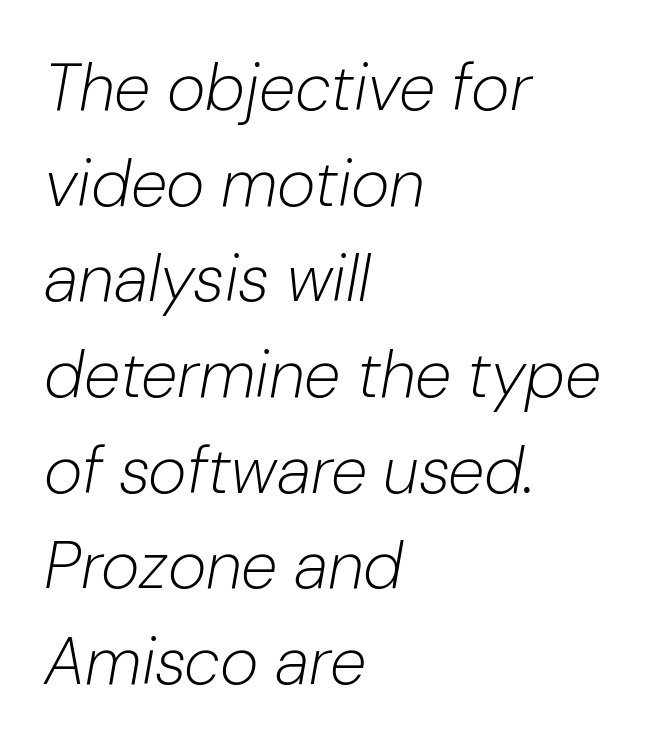
The space beneath each line is pristine and unruled. This rendering uses left alignment, leaving the right contour irregular. Would a proofreader flag this as italicized? Yes. Note the varied advance widths — an 'i' is clearly narrower than an 'm'.
